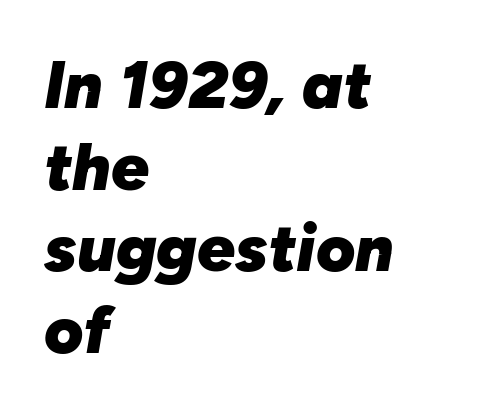
Q: Is the text bold? A: Yes.
Q: Is the text italic (slanted)? A: Yes, it leans right by about 10 degrees.
Q: Is the text underlined? A: No.
Q: How is the paragraph aligned? A: Left-aligned.
Q: Is the spacing between letters normal or unusually wide? A: Normal.
Q: Width (condensed, normal, or wide)? A: Normal.
Q: Stroke contrast? A: Low.
Q: x-height? A: Medium.
Q: Monospaced? A: No.
